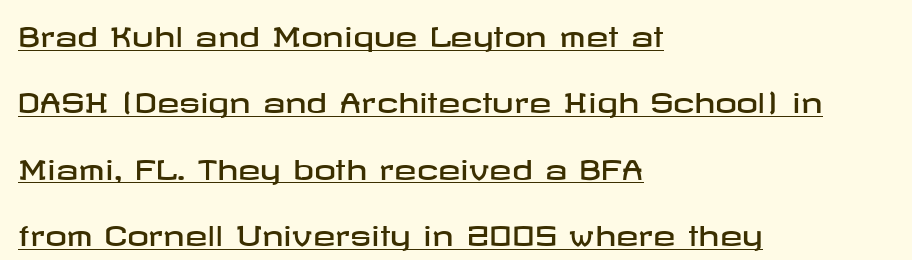
Every row of glyphs begins at an identical x-position on the left. Quick note: interline space is abundant. These lines keep a tight, regular rhythm from letter to letter. The string is rendered with underlining switched on. Posture: upright roman.
